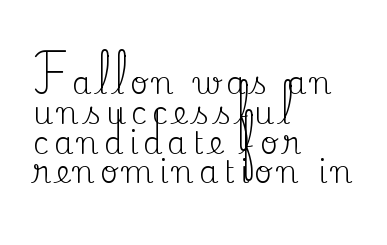
Q: Is the text bold? A: No.
Q: Is the text italic (slanted)? A: No, it is upright.
Q: Is the typeface a serif or a sans-serif typeface? A: Serif.
Q: Is the text underlined? A: No.
Q: How is the paragraph aligned? A: Left-aligned.
Q: Is the spacing between lines tight, normal or loose? A: Tight.
Q: Width (condensed, normal, or wide)? A: Normal.
Q: Stroke contrast? A: Medium.
Q: x-height? A: Small.
Q: Monospaced? A: No.
